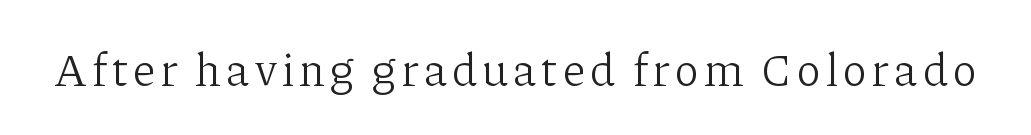
{"serif": "yes", "italic": "no", "bold": "no", "weight": "light", "width": "normal", "stroke_contrast": "low", "x_height": "medium", "monospaced": "no", "underline": "no", "glyph_px": 46}
